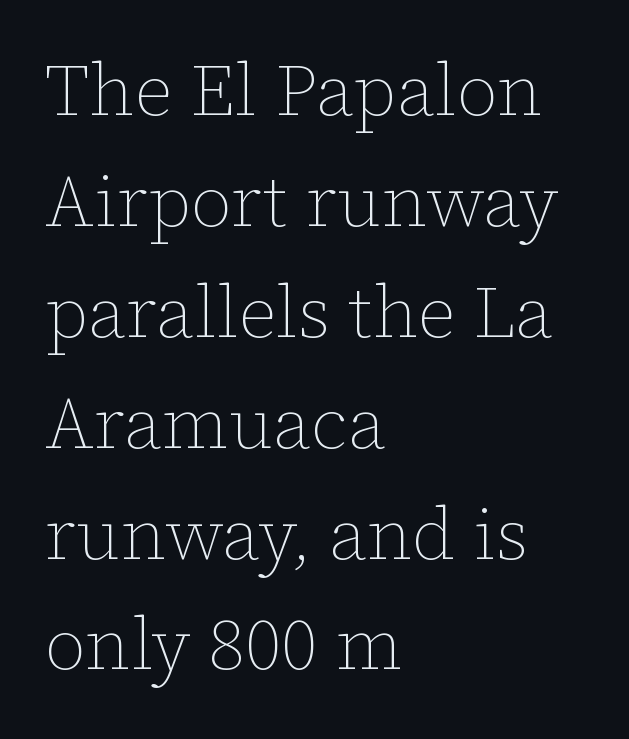
Q: Is the text bold? A: No.
Q: Is the text italic (slanted)? A: No, it is upright.
Q: Is the text underlined? A: No.
Q: How is the paragraph aligned? A: Left-aligned.
Q: Is the spacing between letters normal or unusually wide? A: Normal.
Q: Is the spacing between lines tight, normal or loose? A: Normal.
Q: Width (condensed, normal, or wide)? A: Normal.
Q: Stroke contrast? A: Low.
Q: x-height? A: Medium.
Q: Monospaced? A: No.
